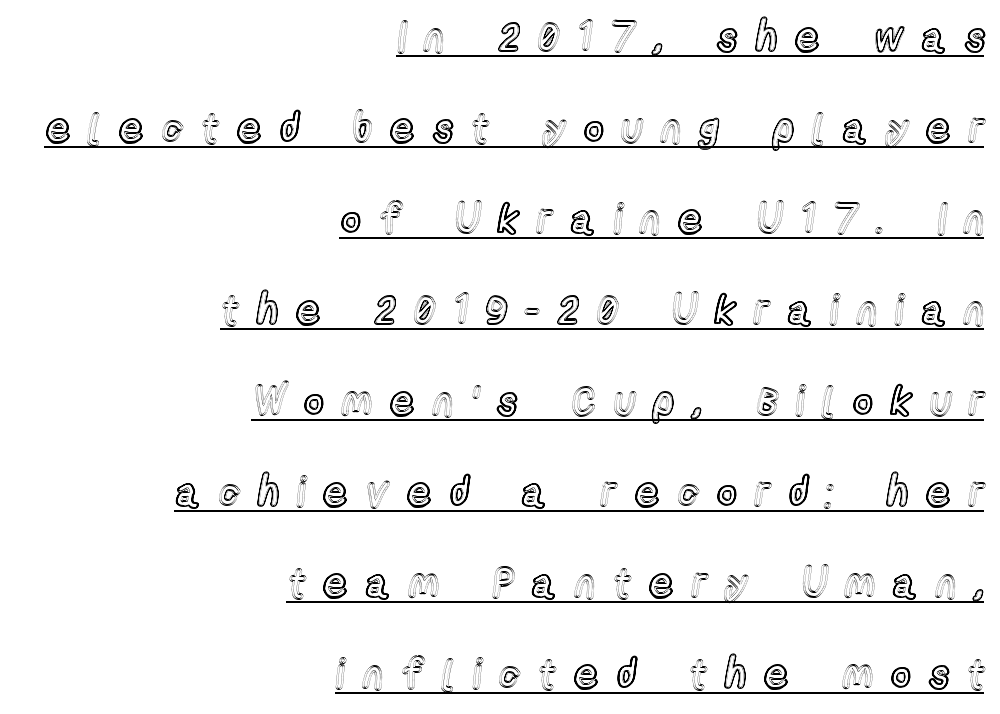
{"width": "condensed", "x_height": "medium", "monospaced": "no", "underline": "yes", "align": "right", "line_spacing": "loose", "line_spacing_ratio": 2.22, "letter_spacing": "wide", "letter_spacing_em": 0.46, "glyph_px": 41}
